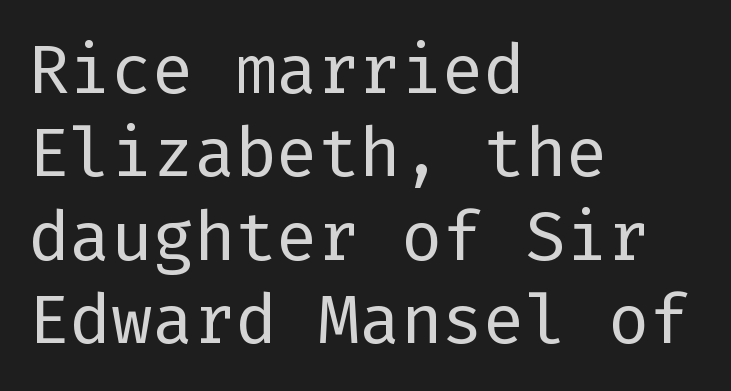
The image shows 69 px regular-weight sans-serif type, upright; set left-aligned, line spacing 1.21x, normal letter spacing, not underlined; low stroke contrast and a medium x-height.
